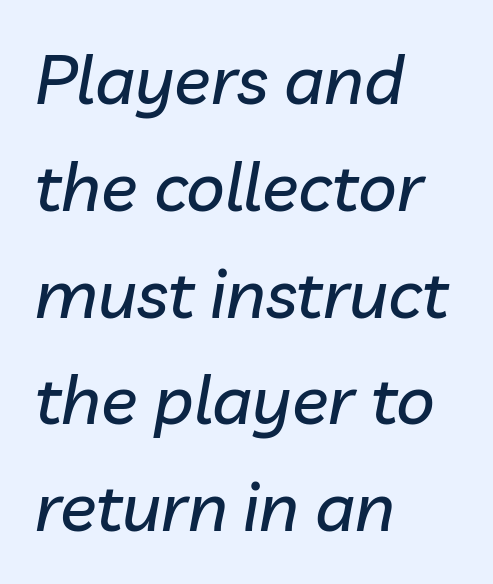
Tracking value appears to be zero — textbook default spacing. Proportional: the letters do not fall into vertical columns. Looking at the ascenders, they clearly lean. Evenly set lines give the paragraph a standard silhouette.
